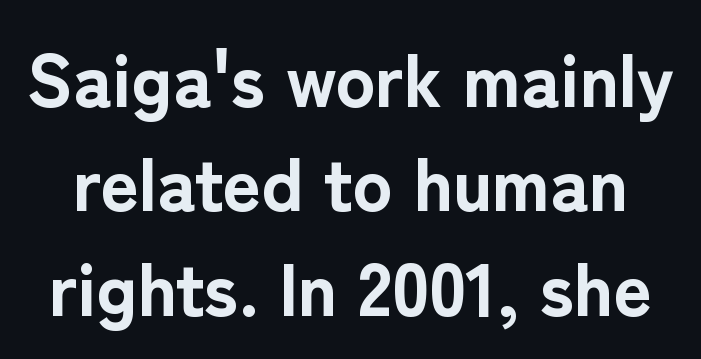
Q: Is the text bold? A: Yes.
Q: Is the text italic (slanted)? A: No, it is upright.
Q: Is the typeface a serif or a sans-serif typeface? A: Sans-serif.
Q: Is the text underlined? A: No.
Q: Is the spacing between letters normal or unusually wide? A: Normal.
Q: Is the spacing between lines tight, normal or loose? A: Normal.
Q: Width (condensed, normal, or wide)? A: Normal.
Q: Stroke contrast? A: Low.
Q: x-height? A: Medium.
Q: Monospaced? A: No.
